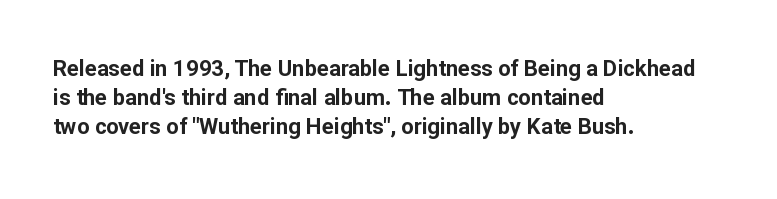
The rows are spaced the way most documents space them. Its strokes are broad and dark, the hallmark of bold type. Posture: upright roman. A bare baseline throughout the passage.
